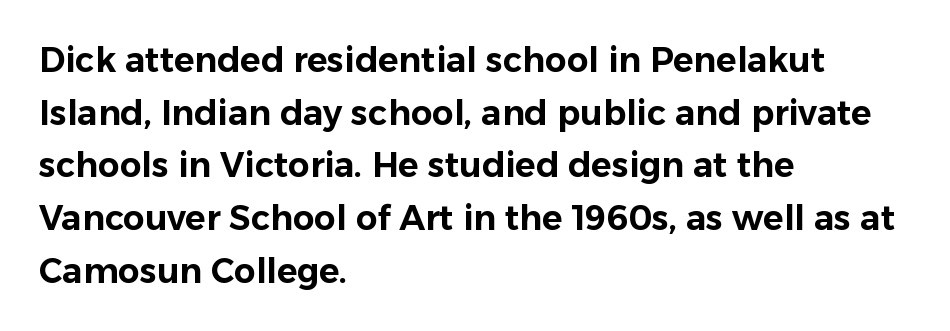
Q: Is the text italic (slanted)? A: No, it is upright.
Q: Is the typeface a serif or a sans-serif typeface? A: Sans-serif.
Q: Is the text underlined? A: No.
Q: How is the paragraph aligned? A: Left-aligned.
Q: Is the spacing between letters normal or unusually wide? A: Normal.
Q: Is the spacing between lines tight, normal or loose? A: Normal.
Q: Width (condensed, normal, or wide)? A: Normal.
Q: Stroke contrast? A: Low.
Q: x-height? A: Medium.
Q: Monospaced? A: No.
